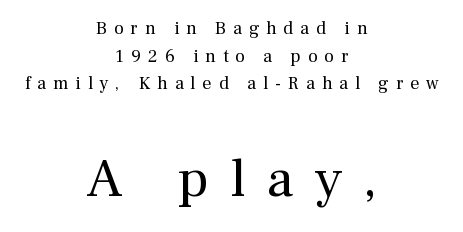
The image shows 55 px regular-weight serif type, upright; set centered, normal line spacing (1.54x), unusually wide letter spacing (+0.39 em), not underlined; the second (bottom) block is 3.06x larger; medium stroke contrast and a medium x-height.
